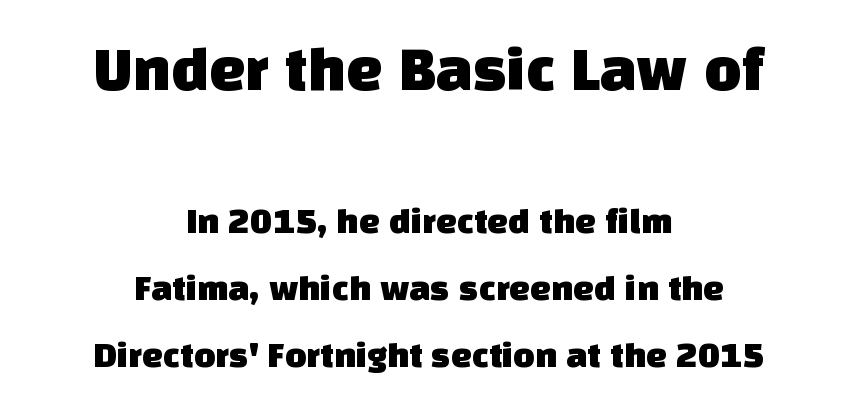
{"serif": "no", "width": "normal", "stroke_contrast": "low", "x_height": "large", "monospaced": "no", "underline": "no", "align": "center", "line_spacing_ratio": 1.81, "letter_spacing": "normal", "letter_spacing_em": 0.0, "larger_block": "first", "size_ratio": 1.73, "glyph_px": 64}
